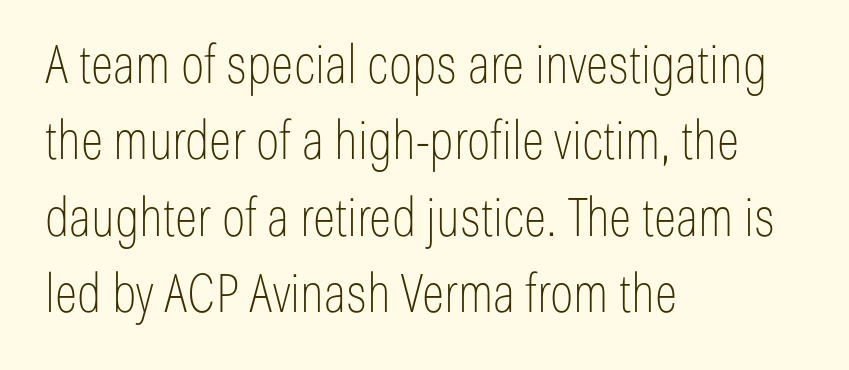
Q: Is the text bold? A: No.
Q: Is the text italic (slanted)? A: No, it is upright.
Q: Is the typeface a serif or a sans-serif typeface? A: Sans-serif.
Q: Is the text underlined? A: No.
Q: How is the paragraph aligned? A: Left-aligned.
Q: Is the spacing between letters normal or unusually wide? A: Normal.
Q: Is the spacing between lines tight, normal or loose? A: Normal.
Q: Width (condensed, normal, or wide)? A: Condensed.
Q: Stroke contrast? A: Low.
Q: x-height? A: Medium.
Q: Monospaced? A: No.
